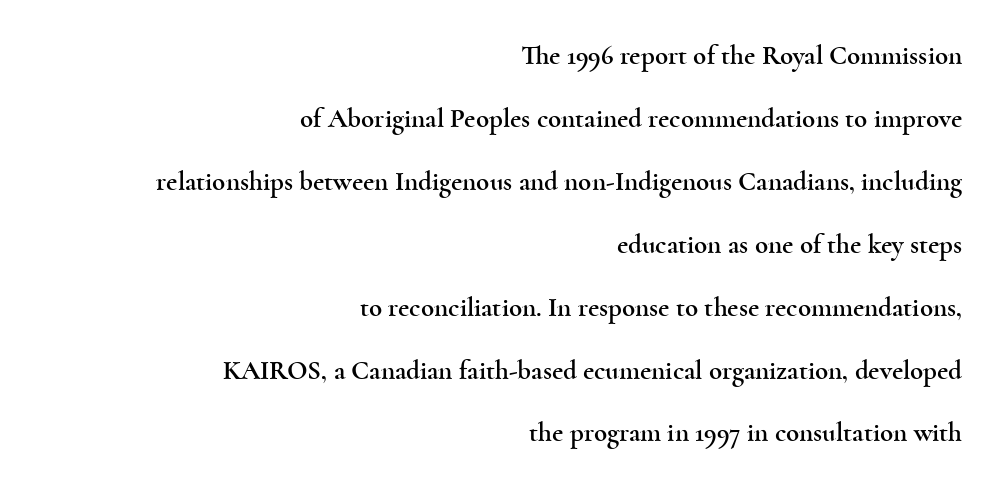
{"italic": "no", "underline": "no", "align": "right", "line_spacing": "loose", "line_spacing_ratio": 2.33, "letter_spacing": "normal", "letter_spacing_em": 0.0, "glyph_px": 27}
